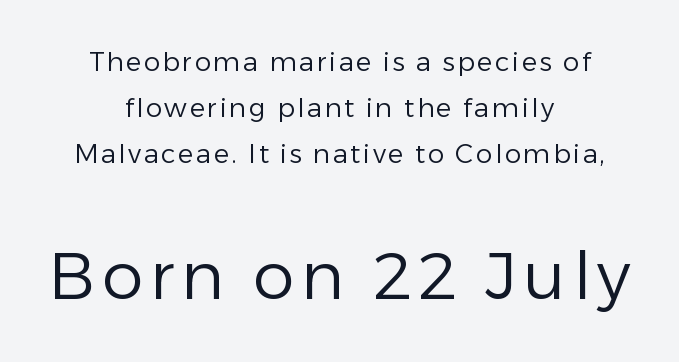
Q: Is the text bold? A: No.
Q: Is the text italic (slanted)? A: No, it is upright.
Q: Is the typeface a serif or a sans-serif typeface? A: Sans-serif.
Q: Is the text underlined? A: No.
Q: How is the paragraph aligned? A: Centered.
Q: Which block of text is set in a larger size, the first (top) or the second (bottom)? A: The second (bottom) one.
Q: Width (condensed, normal, or wide)? A: Normal.
Q: Stroke contrast? A: Low.
Q: x-height? A: Medium.
Q: Monospaced? A: No.
